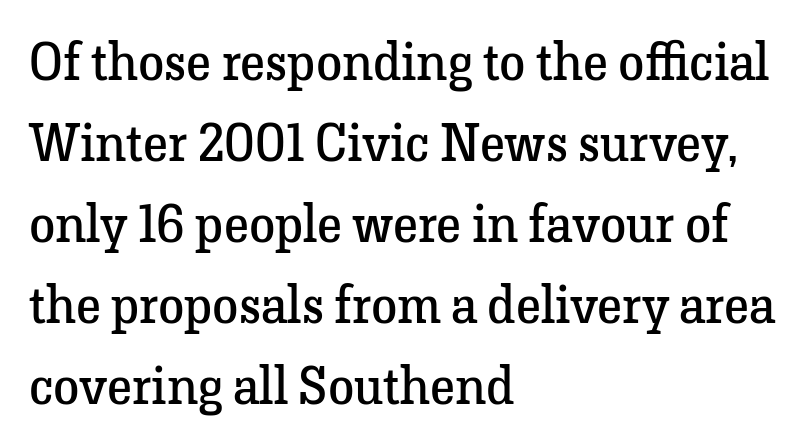
Q: Is the text bold? A: No.
Q: Is the text italic (slanted)? A: No, it is upright.
Q: Is the typeface a serif or a sans-serif typeface? A: Serif.
Q: Is the text underlined? A: No.
Q: How is the paragraph aligned? A: Left-aligned.
Q: Is the spacing between letters normal or unusually wide? A: Normal.
Q: Is the spacing between lines tight, normal or loose? A: Normal.
Q: Width (condensed, normal, or wide)? A: Normal.
Q: Stroke contrast? A: Low.
Q: x-height? A: Medium.
Q: Monospaced? A: No.
